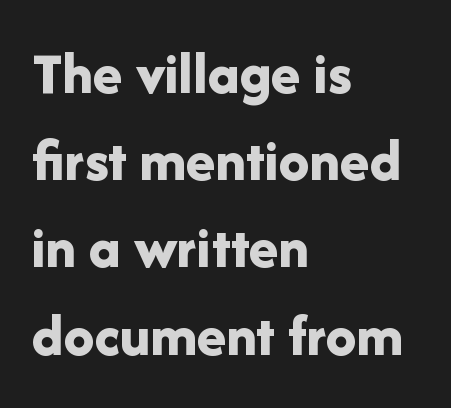
{"serif": "no", "italic": "no", "bold": "yes", "weight": "bold", "width": "normal", "stroke_contrast": "low", "x_height": "medium", "monospaced": "no", "underline": "no", "align": "left", "line_spacing": "normal", "line_spacing_ratio": 1.43, "letter_spacing": "normal", "letter_spacing_em": 0.0, "glyph_px": 61}
